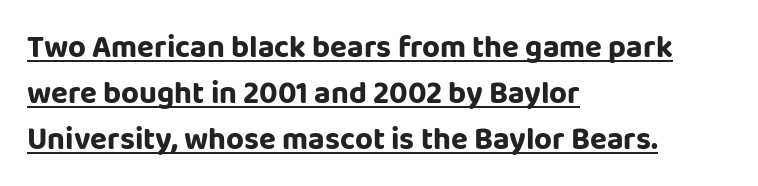
{"serif": "no", "italic": "no", "width": "normal", "stroke_contrast": "low", "x_height": "large", "monospaced": "no", "underline": "yes", "align": "left", "line_spacing": "normal", "line_spacing_ratio": 1.48, "letter_spacing": "normal", "letter_spacing_em": 0.0, "glyph_px": 31}
